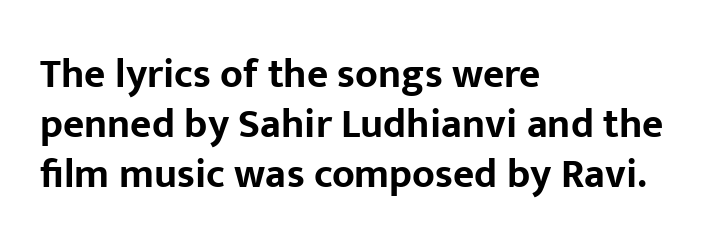
Nope, not italic — everything's standing straight. The passage shown is typed in a proportional face where columns would drift. Compared with typical body copy, the letter spacing here is the same. Serifs: no, the terminals of the letterforms are clean. Compared with a centered layout, this one pins lines to the left instead.
